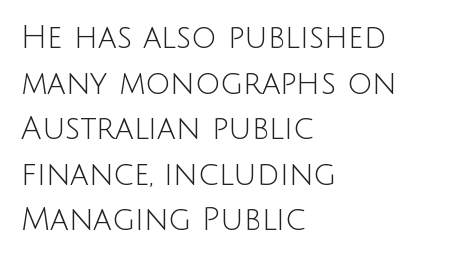
Stem width sits at or under what a default text font uses. Looks like regular typesetting: each glyph gets only the width it needs. The paragraph has a hard left edge and a soft right edge. Quick note: underline off.
